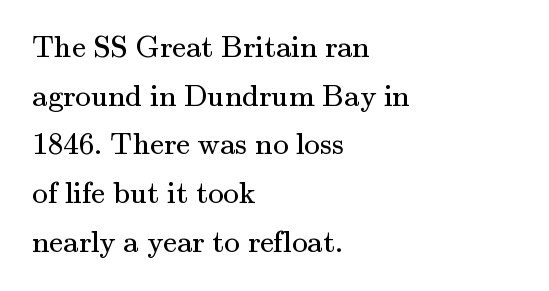
Q: Is the text bold? A: No.
Q: Is the text italic (slanted)? A: No, it is upright.
Q: Is the typeface a serif or a sans-serif typeface? A: Serif.
Q: Is the text underlined? A: No.
Q: How is the paragraph aligned? A: Left-aligned.
Q: Is the spacing between letters normal or unusually wide? A: Normal.
Q: Is the spacing between lines tight, normal or loose? A: Normal.
Q: Width (condensed, normal, or wide)? A: Normal.
Q: Stroke contrast? A: Medium.
Q: x-height? A: Small.
Q: Monospaced? A: No.
